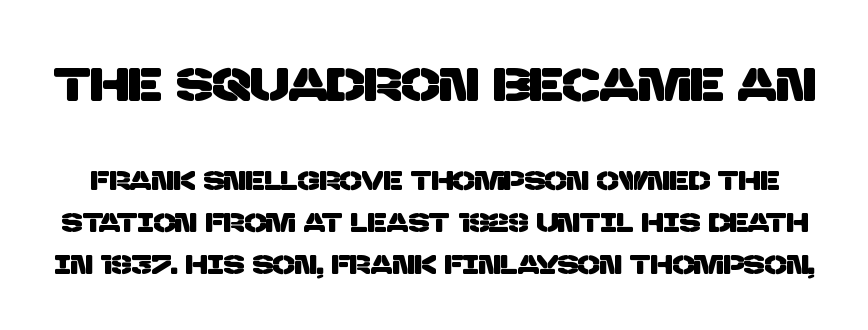
The area under the type is left untouched. Normally led — the rows are evenly, conventionally spaced. The face used here is rendered with its standard letterfit. A typesetter would call this proportional, since set widths differ per character. The letters carry no serifs — their stems end cleanly without finishing strokes.
